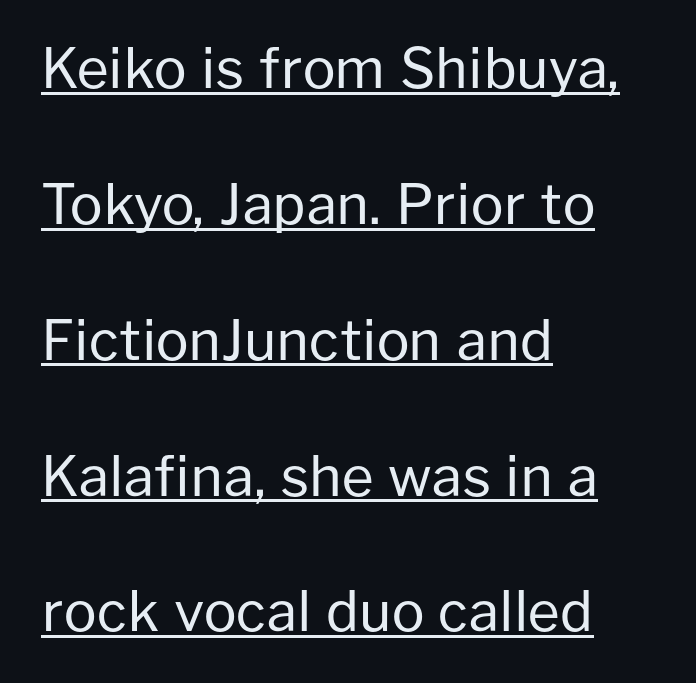
The image shows 55 px regular-weight sans-serif type, upright; set left-aligned, loose line spacing (2.47x), normal letter spacing, underlined; low stroke contrast and a medium x-height.
